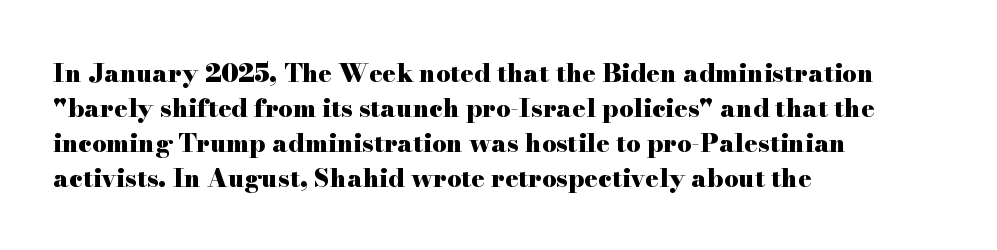
{"italic": "no", "bold": "yes", "underline": "no", "align": "left", "line_spacing": "normal", "line_spacing_ratio": 1.4, "letter_spacing": "normal", "letter_spacing_em": 0.0, "glyph_px": 25}
